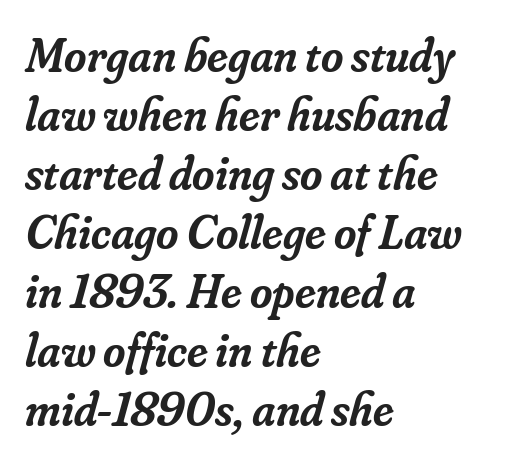
{"serif": "yes", "italic": "yes", "lean": "right", "slant_degrees": 16, "bold": "semi", "weight": "semibold", "width": "normal", "stroke_contrast": "low", "x_height": "small", "monospaced": "no", "underline": "no", "align": "left", "line_spacing_ratio": 1.23, "letter_spacing": "normal", "letter_spacing_em": 0.0, "glyph_px": 48}
